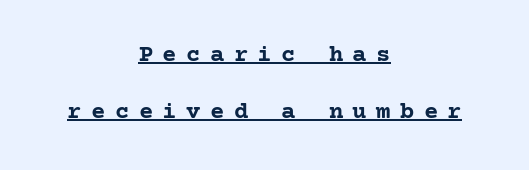
The image shows 24 px bold type, upright; set centered, loose line spacing (2.38x), unusually wide letter spacing (+0.39 em), underlined.
